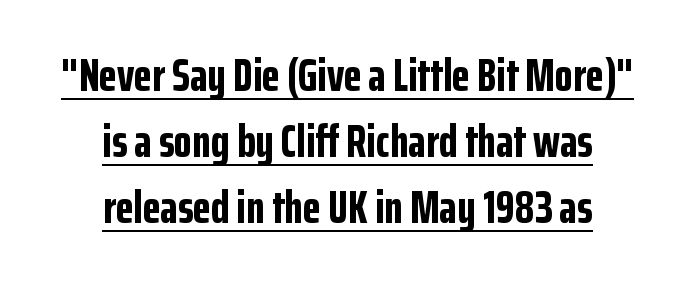
{"serif": "no", "italic": "no", "bold": "yes", "weight": "bold", "width": "condensed", "stroke_contrast": "low", "x_height": "medium", "monospaced": "no", "underline": "yes", "align": "center", "line_spacing": "normal", "line_spacing_ratio": 1.4, "letter_spacing": "normal", "letter_spacing_em": 0.0, "glyph_px": 47}
